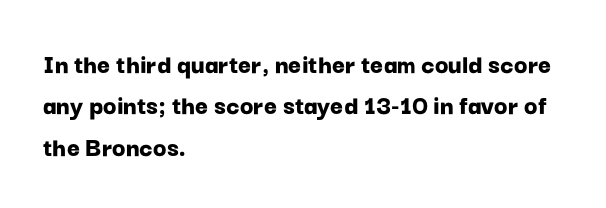
{"serif": "no", "italic": "no", "bold": "yes", "weight": "bold", "width": "normal", "stroke_contrast": "low", "x_height": "medium", "monospaced": "no", "underline": "no", "align": "left", "line_spacing": "normal", "line_spacing_ratio": 1.48, "letter_spacing": "normal", "letter_spacing_em": 0.0, "glyph_px": 28}
